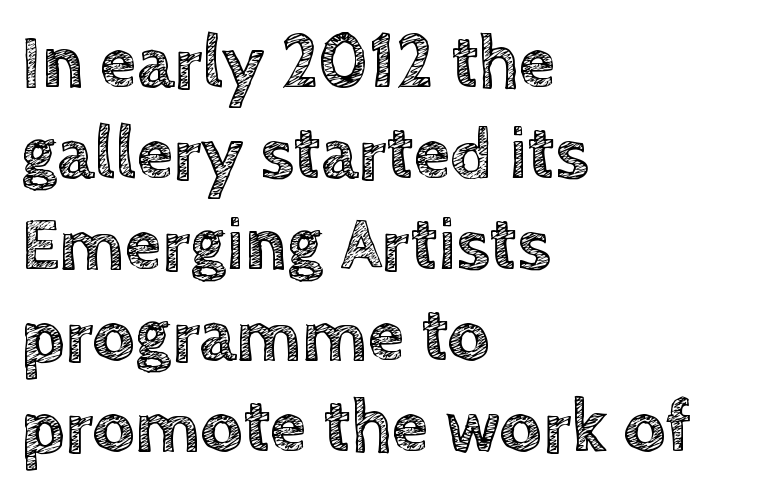
Q: Is the text italic (slanted)? A: No, it is upright.
Q: Is the text underlined? A: No.
Q: How is the paragraph aligned? A: Left-aligned.
Q: Is the spacing between letters normal or unusually wide? A: Normal.
Q: Width (condensed, normal, or wide)? A: Normal.
Q: x-height? A: Large.
Q: Monospaced? A: No.
